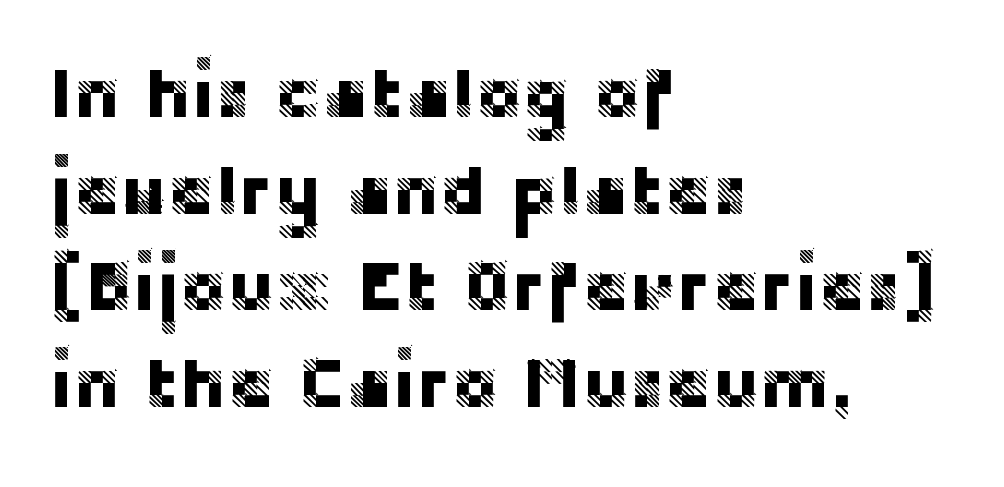
{"serif": "no", "italic": "no", "width": "normal", "stroke_contrast": "low", "x_height": "large", "monospaced": "no", "underline": "no", "align": "left", "line_spacing": "normal", "line_spacing_ratio": 1.36, "letter_spacing": "normal", "letter_spacing_em": 0.0, "glyph_px": 71}
